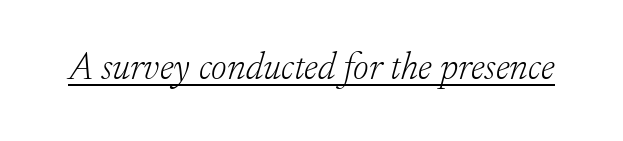
Somebody hit Ctrl+U on this one — the words are underlined. Caption: face not bold, strokes unweighted. The typography opts for an oblique posture over an upright one. Proportional: the letters do not fall into vertical columns. This is serif lettering, the kind often seen in printed books. This rendering leaves character spacing at its baseline value.
